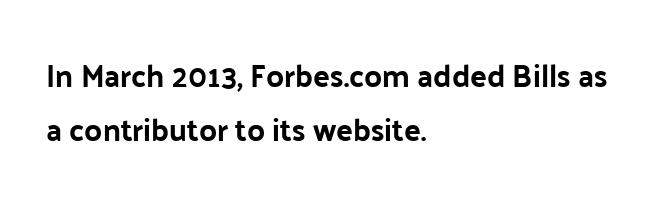
{"serif": "no", "italic": "no", "width": "normal", "stroke_contrast": "low", "x_height": "medium", "monospaced": "no", "underline": "no", "align": "left", "line_spacing_ratio": 1.74, "letter_spacing": "normal", "letter_spacing_em": 0.0, "glyph_px": 31}
